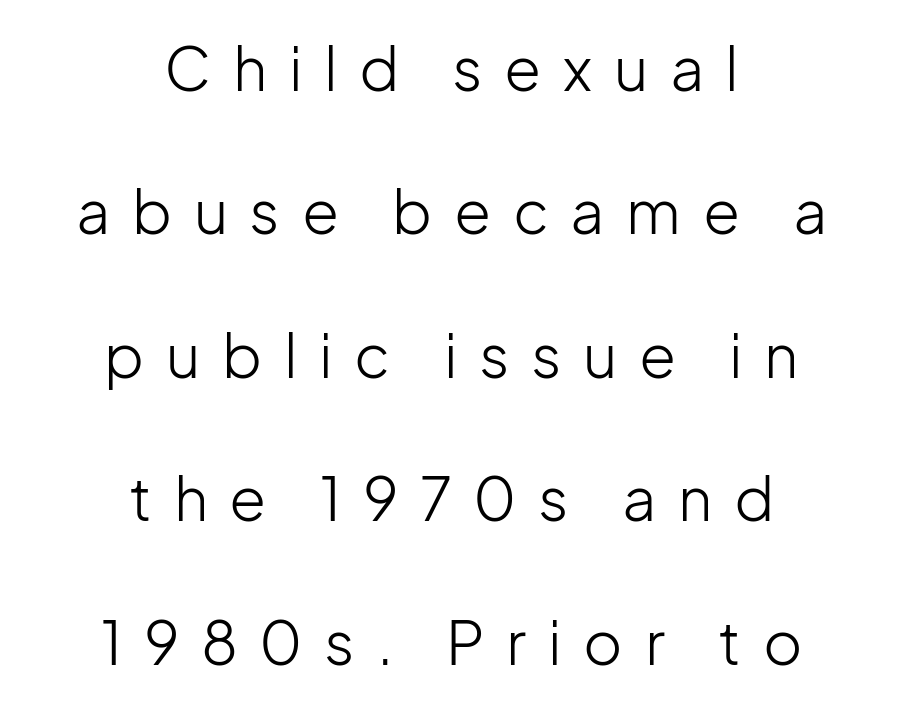
The letterforms stand isolated, each surrounded by extra space. The baseline area is clear. The passage shown is typed in a proportional face where columns would drift. Stems and bowls with no extra thickness — not bold.
